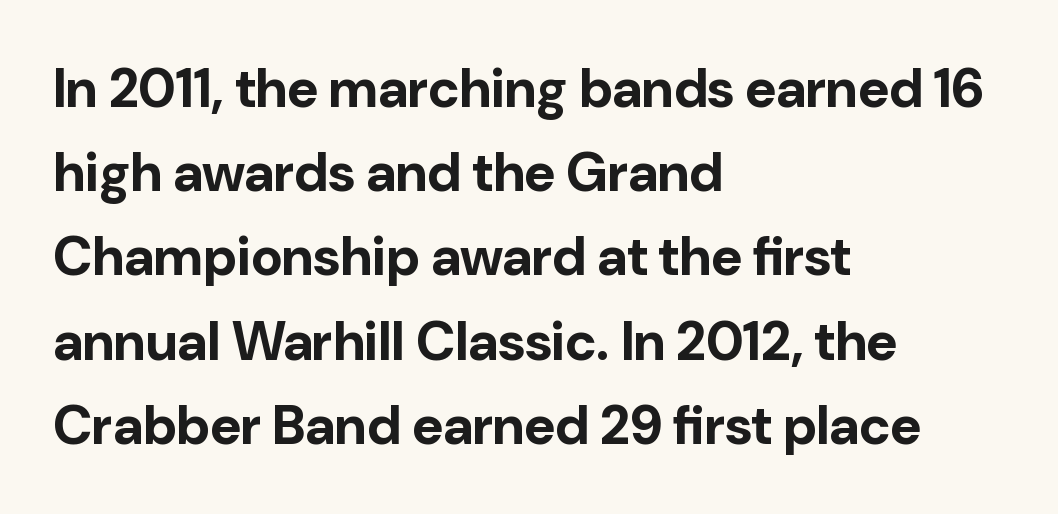
Q: Is the text bold? A: Yes.
Q: Is the text italic (slanted)? A: No, it is upright.
Q: Is the typeface a serif or a sans-serif typeface? A: Sans-serif.
Q: Is the text underlined? A: No.
Q: How is the paragraph aligned? A: Left-aligned.
Q: Is the spacing between letters normal or unusually wide? A: Normal.
Q: Is the spacing between lines tight, normal or loose? A: Normal.
Q: Width (condensed, normal, or wide)? A: Normal.
Q: Stroke contrast? A: Low.
Q: x-height? A: Medium.
Q: Monospaced? A: No.
